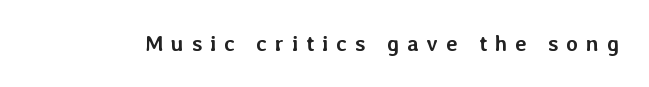
The image shows 22 px bold type, upright; set unusually wide letter spacing (+0.35 em), not underlined.
